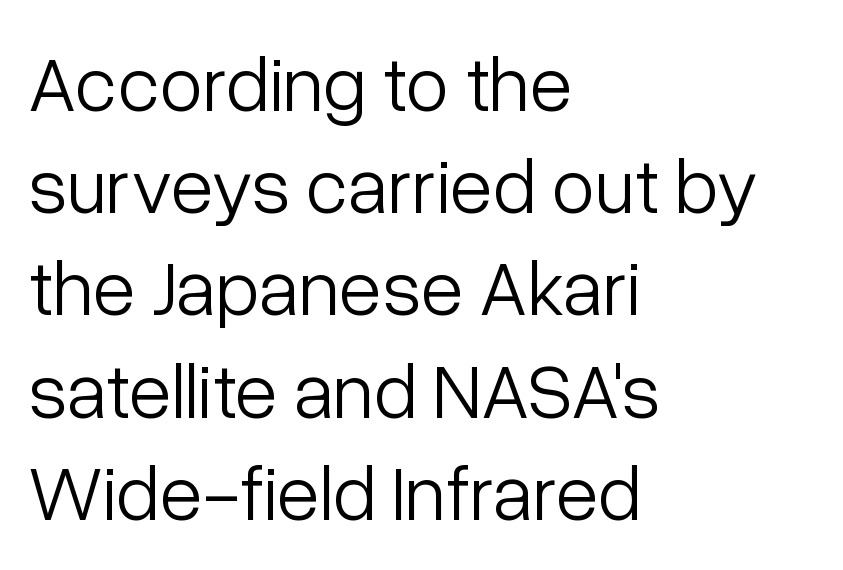
Type without underlining. Caption: multi-line text, flush left, ragged right. In terms of letterform style, serifs are entirely absent. What stands out about the letter spacing? Nothing — it is the standard amount. Weight: not bold — regular or lighter.
